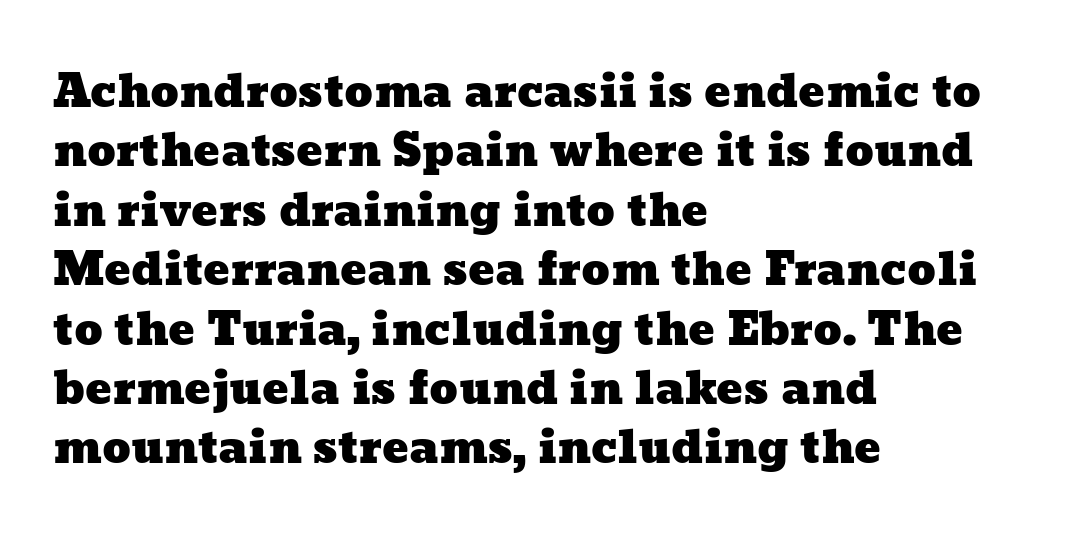
The image shows 44 px wide type; set left-aligned, normal line spacing (1.35x), normal letter spacing, not underlined; low stroke contrast and a medium x-height.
